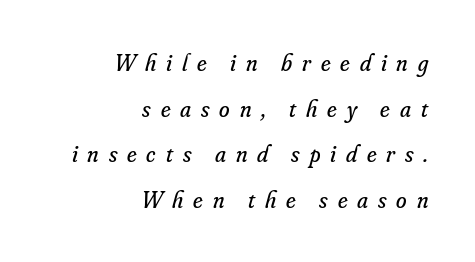
Rows of type keep a wide berth in the vertical direction. Italic: yes, the glyphs are oblique. Stroke thickness stays within the range of a standard reading face or lighter. Look at the tracking — it's clearly loosened, letters drifting apart. The string is rendered with underlining switched off. The paragraph has a hard right edge and a soft left edge.
